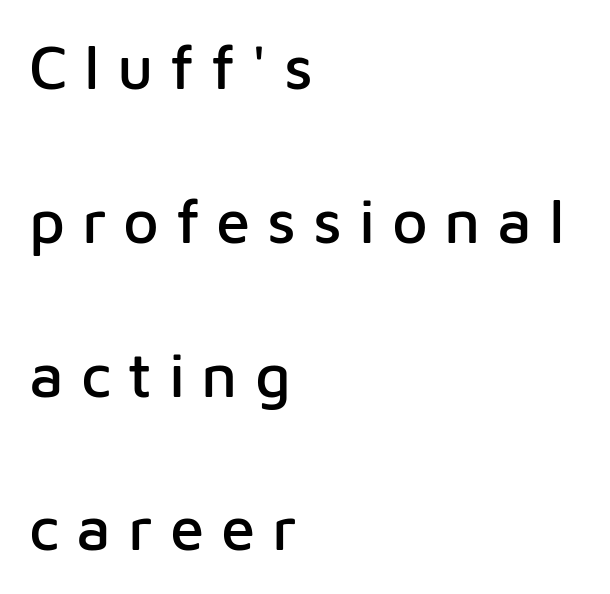
The image shows 62 px sans-serif type, upright; set left-aligned, loose line spacing (2.48x), unusually wide letter spacing (+0.27 em), not underlined; low stroke contrast and a medium x-height.
